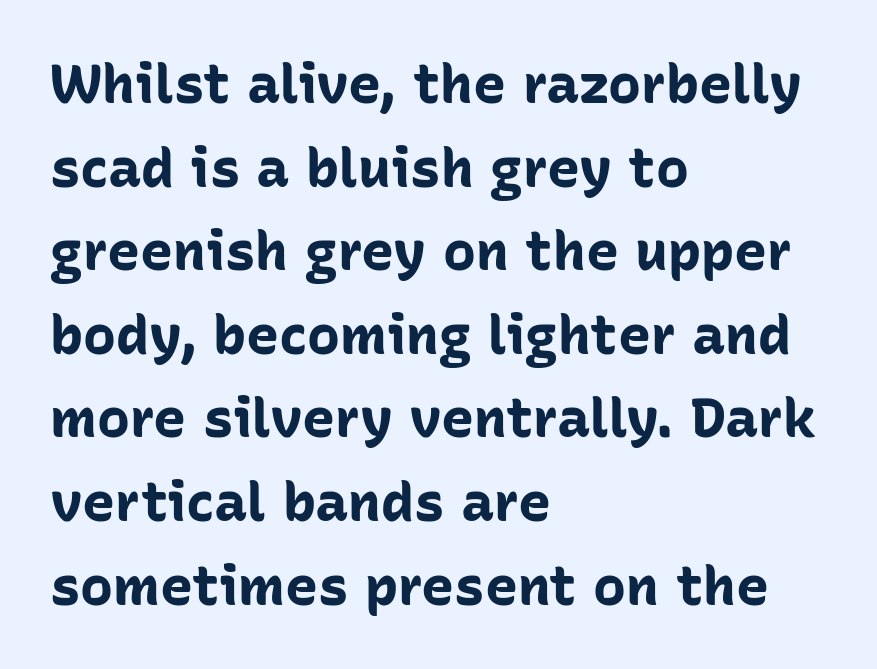
The image shows 55 px bold sans-serif type, upright; set left-aligned, normal line spacing (1.52x), normal letter spacing, not underlined; low stroke contrast and a medium x-height.
